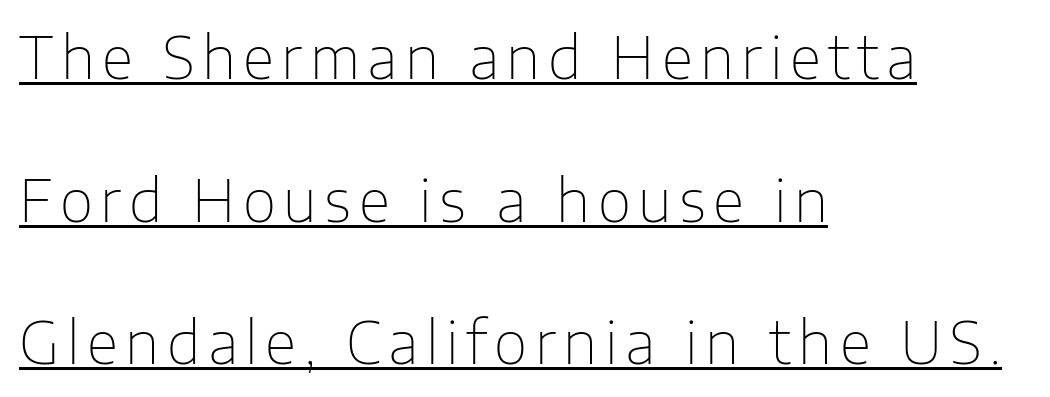
Q: Is the text bold? A: No.
Q: Is the text italic (slanted)? A: No, it is upright.
Q: Is the typeface a serif or a sans-serif typeface? A: Sans-serif.
Q: Is the text underlined? A: Yes.
Q: How is the paragraph aligned? A: Left-aligned.
Q: Is the spacing between lines tight, normal or loose? A: Loose.
Q: Width (condensed, normal, or wide)? A: Normal.
Q: Stroke contrast? A: Low.
Q: x-height? A: Medium.
Q: Monospaced? A: No.
